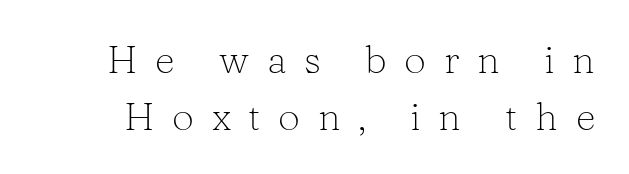
The image shows 39 px light serif type, upright; set normal line spacing (1.46x), unusually wide letter spacing (+0.45 em), not underlined; low stroke contrast and a medium x-height.
